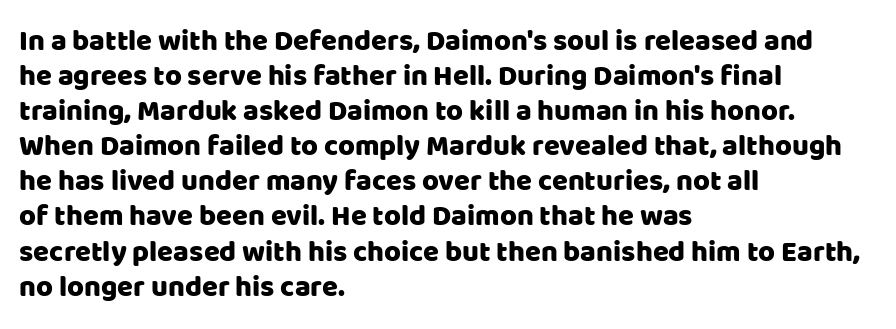
The image shows 29 px sans-serif type, upright; set left-aligned, line spacing 1.21x, normal letter spacing, not underlined; low stroke contrast and a large x-height.
